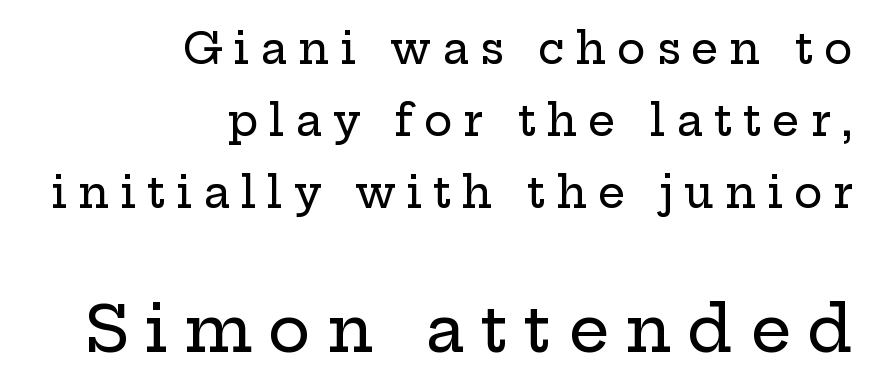
{"serif": "yes", "italic": "no", "width": "wide", "stroke_contrast": "low", "x_height": "medium", "monospaced": "no", "underline": "no", "align": "right", "line_spacing": "normal", "line_spacing_ratio": 1.67, "letter_spacing": "wide", "letter_spacing_em": 0.25, "larger_block": "second", "size_ratio": 1.49, "glyph_px": 64}
